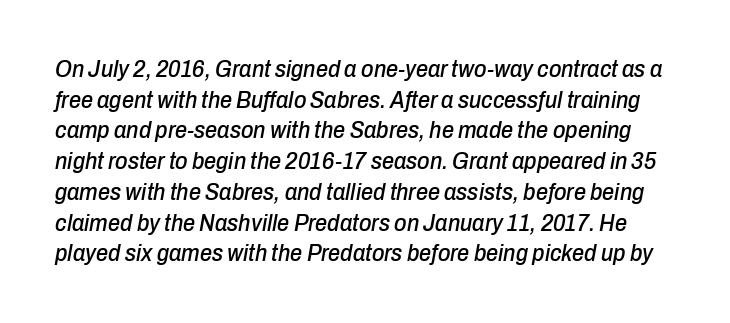
{"italic": "yes", "lean": "right", "slant_degrees": 10, "underline": "no", "line_spacing": "normal", "line_spacing_ratio": 1.28, "letter_spacing": "normal", "letter_spacing_em": 0.0, "glyph_px": 24}
